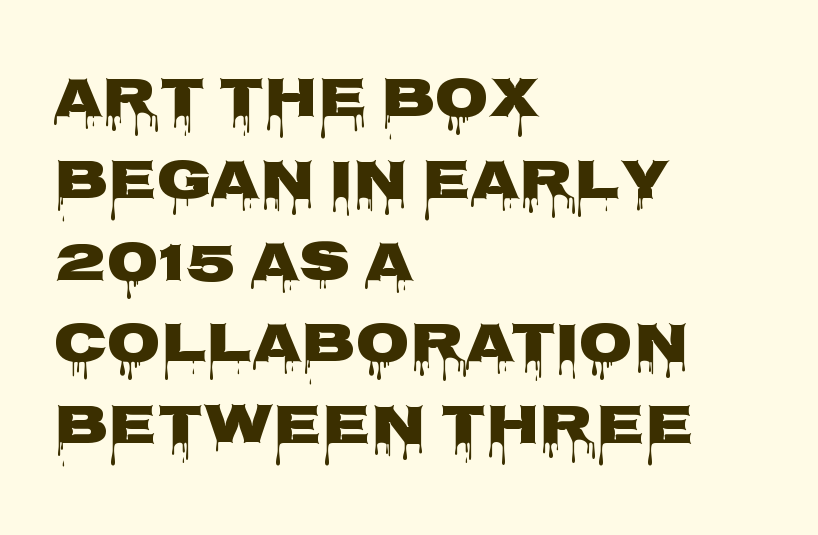
This sample uses plain, unmodified letter spacing. Spacing verdict: proportional, widths tailored to each character. Leftover space on each line is placed entirely after the last word. The vertical gap from one line to the next is medium. Italic: no, the glyphs are upright roman. The zone under the glyphs is completely vacant.
